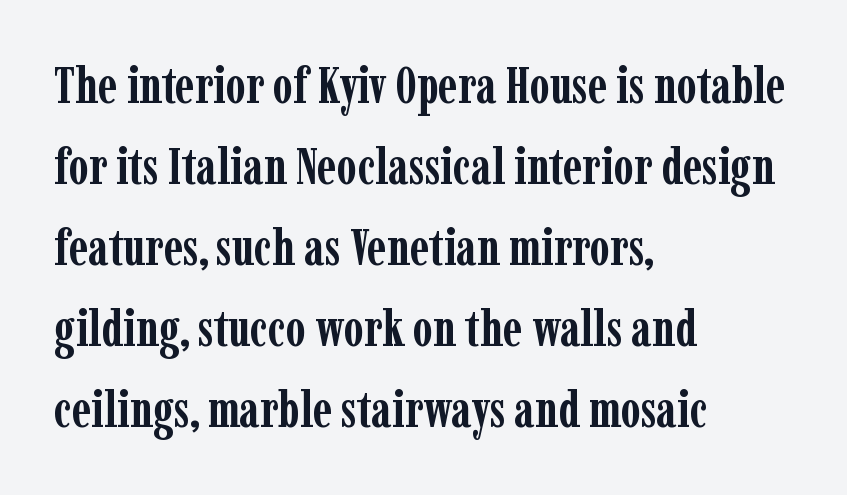
Q: Is the text bold? A: Yes.
Q: Is the text italic (slanted)? A: No, it is upright.
Q: Is the typeface a serif or a sans-serif typeface? A: Serif.
Q: Is the text underlined? A: No.
Q: How is the paragraph aligned? A: Left-aligned.
Q: Is the spacing between letters normal or unusually wide? A: Normal.
Q: Is the spacing between lines tight, normal or loose? A: Normal.
Q: Width (condensed, normal, or wide)? A: Condensed.
Q: Stroke contrast? A: Low.
Q: x-height? A: Medium.
Q: Monospaced? A: No.
